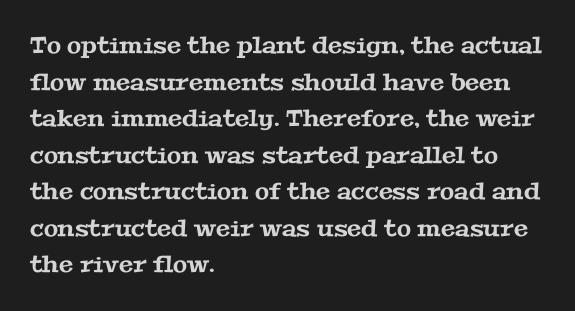
{"underline": "no", "align": "left", "line_spacing": "normal", "line_spacing_ratio": 1.59, "letter_spacing": "normal", "letter_spacing_em": 0.0, "glyph_px": 23}
